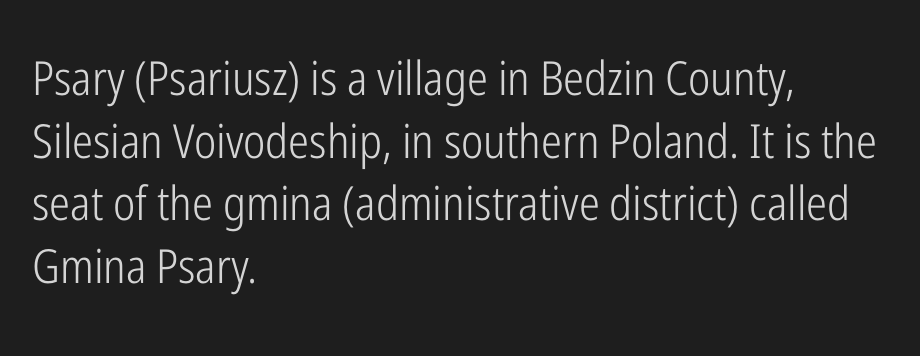
The text was rendered using a sans face with plain stroke endings. The rendering uses natural spacing where letterforms have individual widths. The letters stand upright; this is a roman face. All the whitespace from short lines collects on the right. The font is comparable to plain body text, perhaps lighter.
